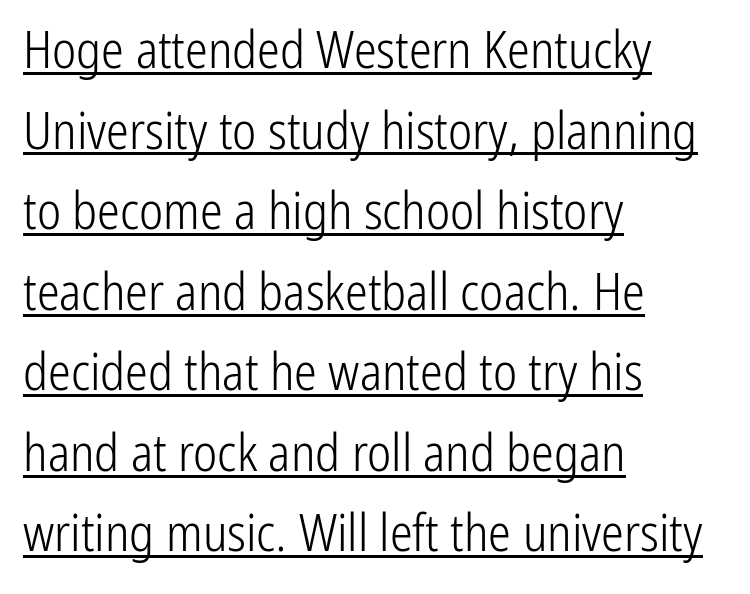
{"serif": "no", "italic": "no", "bold": "no", "weight": "light", "width": "condensed", "stroke_contrast": "low", "x_height": "medium", "monospaced": "no", "underline": "yes", "align": "left", "line_spacing": "normal", "line_spacing_ratio": 1.58, "letter_spacing": "normal", "letter_spacing_em": 0.0, "glyph_px": 51}
